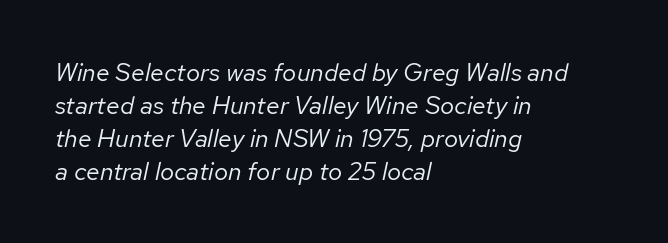
{"italic": "yes", "lean": "right", "slant_degrees": 12, "bold": "no", "underline": "no", "align": "left", "line_spacing": "normal", "line_spacing_ratio": 1.32, "letter_spacing": "normal", "letter_spacing_em": 0.0, "glyph_px": 25}
